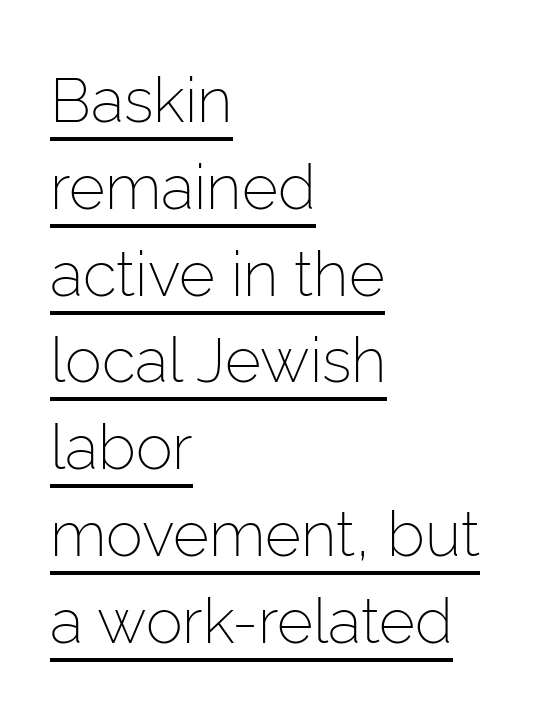
Q: Is the text bold? A: No.
Q: Is the text italic (slanted)? A: No, it is upright.
Q: Is the typeface a serif or a sans-serif typeface? A: Sans-serif.
Q: Is the text underlined? A: Yes.
Q: How is the paragraph aligned? A: Left-aligned.
Q: Is the spacing between letters normal or unusually wide? A: Normal.
Q: Is the spacing between lines tight, normal or loose? A: Normal.
Q: Width (condensed, normal, or wide)? A: Normal.
Q: Stroke contrast? A: Low.
Q: x-height? A: Medium.
Q: Monospaced? A: No.
